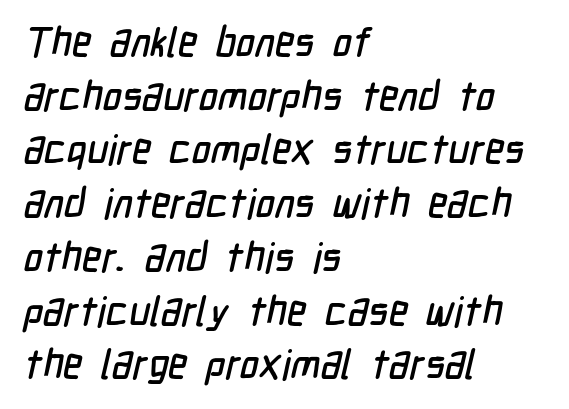
The image shows 41 px condensed sans-serif type; set left-aligned, normal line spacing (1.31x), normal letter spacing, not underlined; low stroke contrast and a medium x-height.
